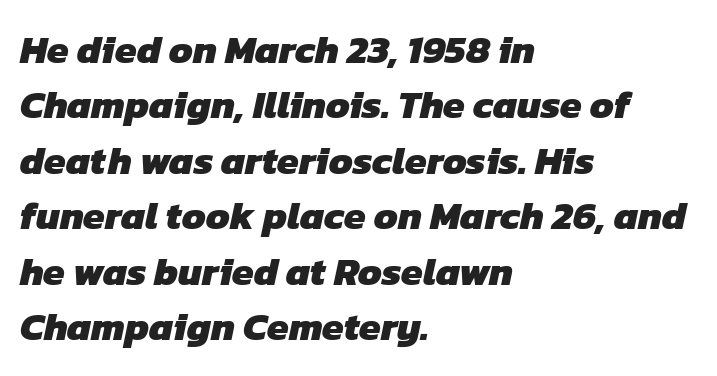
{"serif": "no", "bold": "yes", "weight": "heavy", "width": "normal", "stroke_contrast": "low", "x_height": "medium", "monospaced": "no", "underline": "no", "align": "left", "line_spacing": "normal", "line_spacing_ratio": 1.42, "letter_spacing": "normal", "letter_spacing_em": 0.0, "glyph_px": 39}
